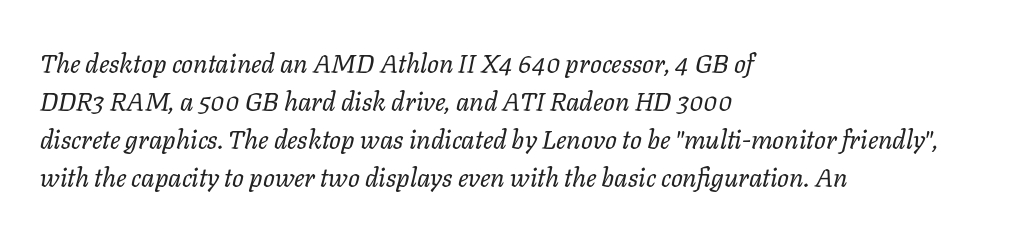
Q: Is the text bold? A: No.
Q: Is the text italic (slanted)? A: Yes, it leans right by about 11 degrees.
Q: Is the text underlined? A: No.
Q: How is the paragraph aligned? A: Left-aligned.
Q: Is the spacing between letters normal or unusually wide? A: Normal.
Q: Is the spacing between lines tight, normal or loose? A: Normal.
